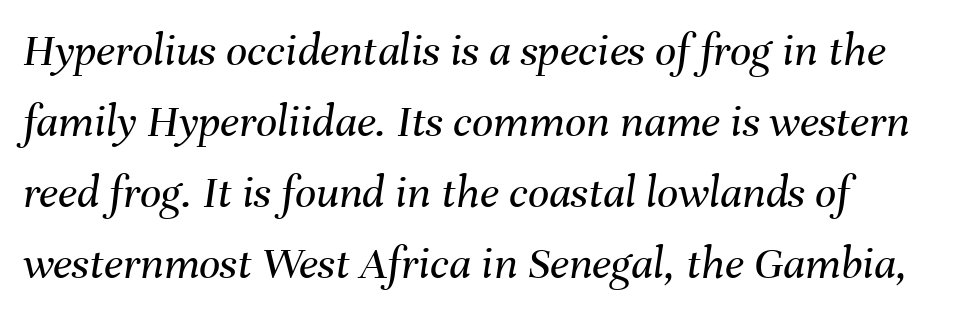
Interline gaps are of average width in this sample. The axis of the letterforms is tilted away from vertical. Ink coverage per letter is moderate at most. Anything drawn beneath the words? Only blank space. Does extra space separate the letters? No, they use regular spacing. Varying glyph widths throughout — classic text-font behaviour.
